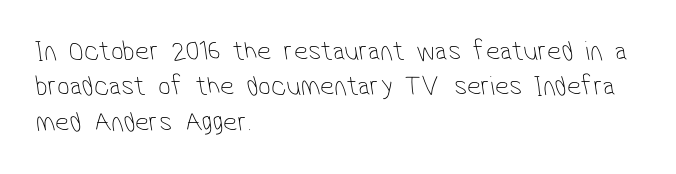
In CSS terms this would be text-align: left. Leading matches the norm, producing a regular column. Character widths vary here, with narrow letters taking less room than wide ones. The passage shown has conventional tracking throughout. These glyphs show unthickened strokes, regular width or finer.
